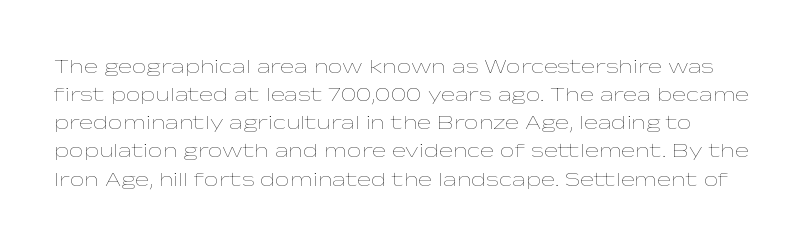
The image shows 21 px text type, upright; set normal line spacing (1.34x), normal letter spacing, not underlined.
